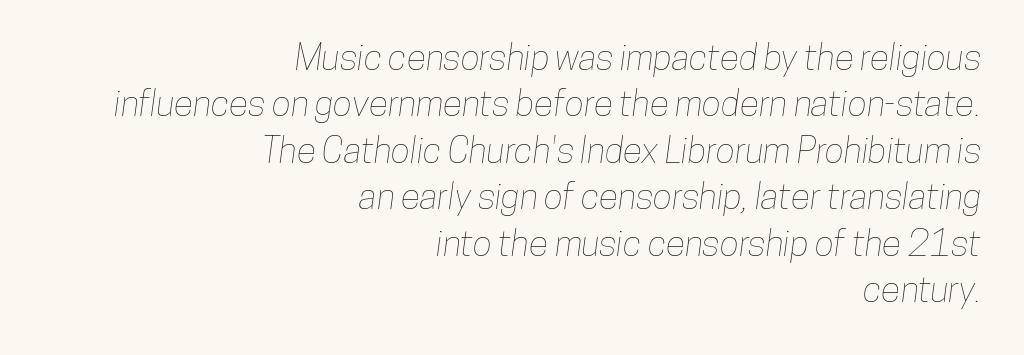
Q: Is the text underlined? A: No.
Q: How is the paragraph aligned? A: Right-aligned.
Q: Is the spacing between letters normal or unusually wide? A: Normal.
Q: Is the spacing between lines tight, normal or loose? A: Normal.
Q: Width (condensed, normal, or wide)? A: Condensed.
Q: Stroke contrast? A: Low.
Q: x-height? A: Medium.
Q: Monospaced? A: No.
